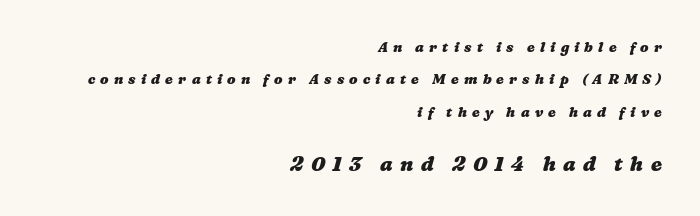
{"bold": "yes", "underline": "no", "align": "right", "line_spacing": "loose", "line_spacing_ratio": 2.32, "letter_spacing": "wide", "letter_spacing_em": 0.37, "larger_block": "second", "size_ratio": 1.43, "glyph_px": 20}
